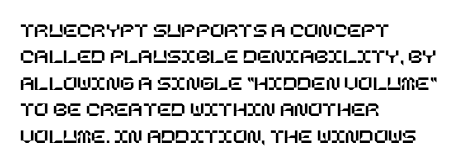
{"italic": "no", "underline": "no", "align": "left", "line_spacing": "normal", "line_spacing_ratio": 1.26, "letter_spacing": "normal", "letter_spacing_em": 0.0, "glyph_px": 21}
